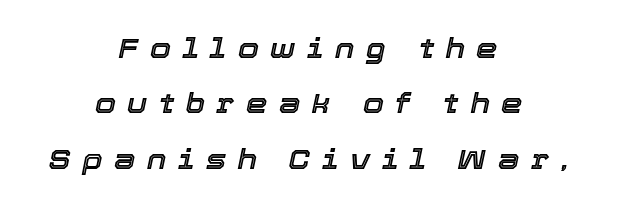
Casual observation: everything's sitting right in the middle. Characters are canted at an angle relative to the baseline's perpendicular. You could only call the tracking loose — the letters float apart. The lines are spread far apart with generous leading. Anything drawn beneath the words? Only blank space.
